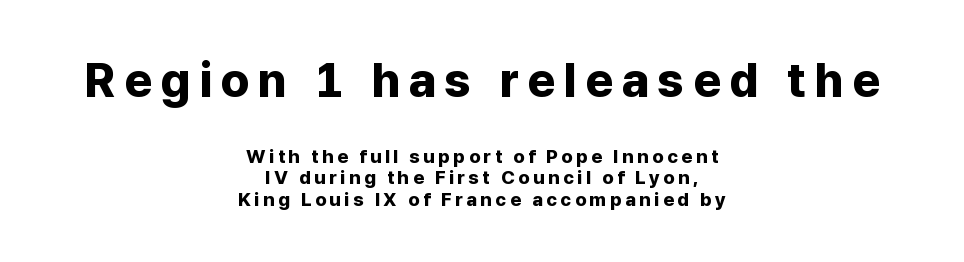
The characters display no serif detailing; their extremities are plain. Does the leading feel generous? Not at all — it's pinched. When letters stand straight like this, we call the style roman or upright. The earlier block is typeset at a bigger size than the later block.
